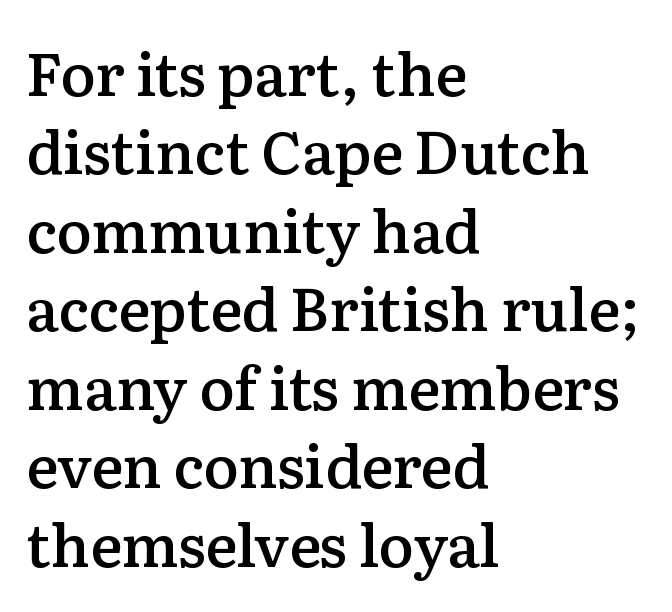
{"serif": "yes", "italic": "no", "bold": "semi", "weight": "semibold", "width": "normal", "stroke_contrast": "low", "x_height": "medium", "monospaced": "no", "underline": "no", "align": "left", "line_spacing": "normal", "line_spacing_ratio": 1.33, "letter_spacing": "normal", "letter_spacing_em": 0.0, "glyph_px": 59}
